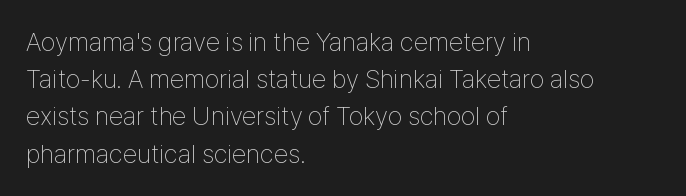
The rendering anchors every line to the left-hand side. A clean baseline with only descenders dipping below it. No chunkiness to these letters — they're not bold. Leading matches the norm, producing a regular column. Ascenders rise straight up at ninety degrees. Nobody touched the tracking dial on this one.
